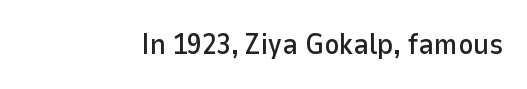
Q: Is the text italic (slanted)? A: No, it is upright.
Q: Is the typeface a serif or a sans-serif typeface? A: Sans-serif.
Q: Is the text underlined? A: No.
Q: Is the spacing between letters normal or unusually wide? A: Normal.
Q: Width (condensed, normal, or wide)? A: Normal.
Q: Stroke contrast? A: Low.
Q: x-height? A: Medium.
Q: Monospaced? A: No.
